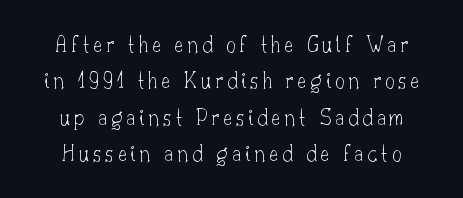
Words float on clear page, feet unadorned. Baseline-to-baseline distance is the conventional proportion of letter height. Bold? No — there's no thickening of the strokes. Vertical strokes here are truly vertical.
